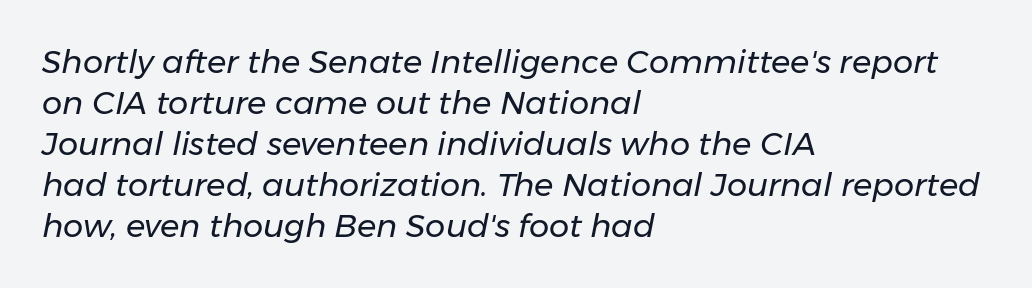
The image shows 32 px regular-weight type, italic (leaning right); set left-aligned, normal line spacing (1.28x), normal letter spacing, not underlined; low stroke contrast and a medium x-height.
